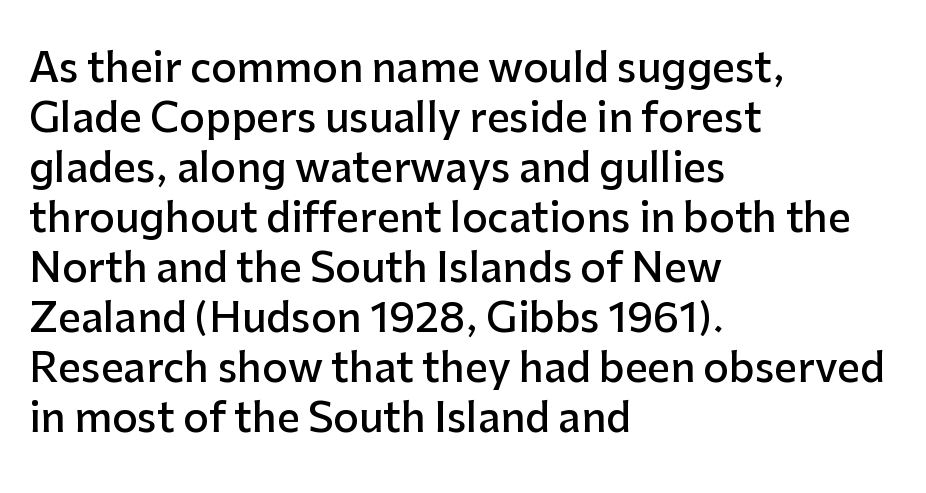
Is this a fixed-width face? No — the glyphs have proportional, varying widths. If you measured baseline to baseline, you'd find a middling distance. The type sits square on the baseline with zero lean. Typographic density is moderately raised because the face is semibold. Tracking value appears to be zero — textbook default spacing.
